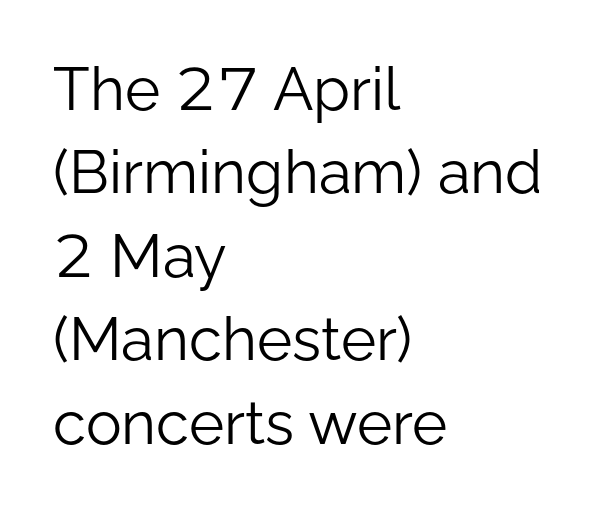
The strip under each line holds only bare page. Unbolded letterforms with no extra heft. The type is set solid horizontally, with unmodified tracking. This rendering uses left alignment, leaving the right contour irregular. The designer left line spacing at the default.
